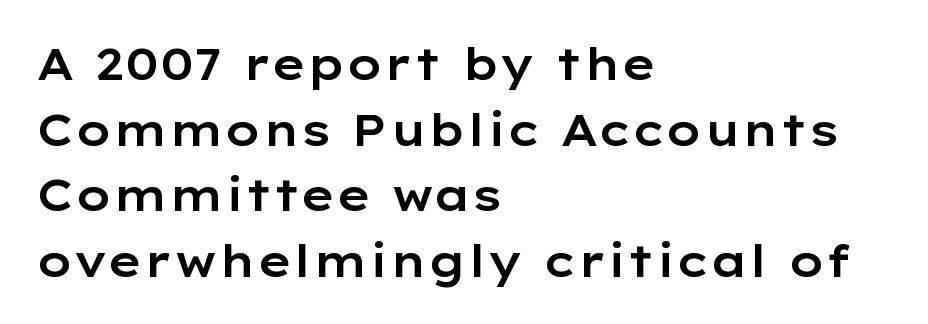
The image shows 44 px wide sans-serif type, upright; set left-aligned, normal line spacing (1.49x), normal letter spacing, not underlined; low stroke contrast and a medium x-height.
